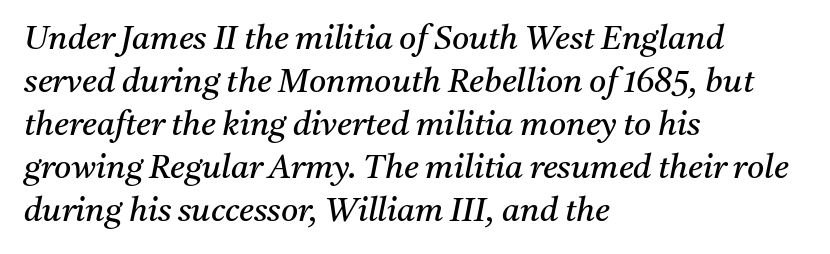
{"serif": "yes", "italic": "yes", "lean": "right", "slant_degrees": 11, "bold": "no", "weight": "regular", "width": "normal", "stroke_contrast": "medium", "x_height": "medium", "monospaced": "no", "underline": "no", "align": "left", "line_spacing": "normal", "line_spacing_ratio": 1.3, "letter_spacing": "normal", "letter_spacing_em": 0.0, "glyph_px": 33}
